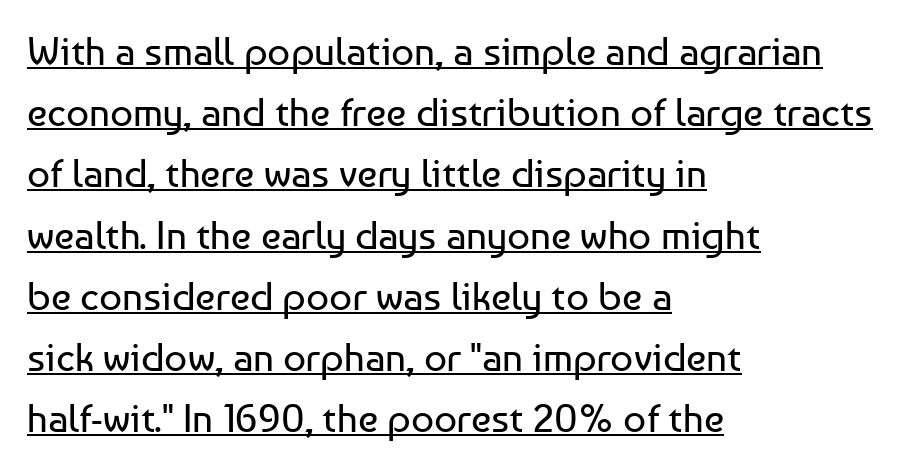
Is the block centered? No — it sits flush against the left margin. The rendered words wear a rule along their underside. Posture: upright roman. The passage shown stacks its lines at a standard gap. Each letter's strokes conclude bluntly, with no projecting serifs. Do the characters align in a grid? No, the font is proportional.
